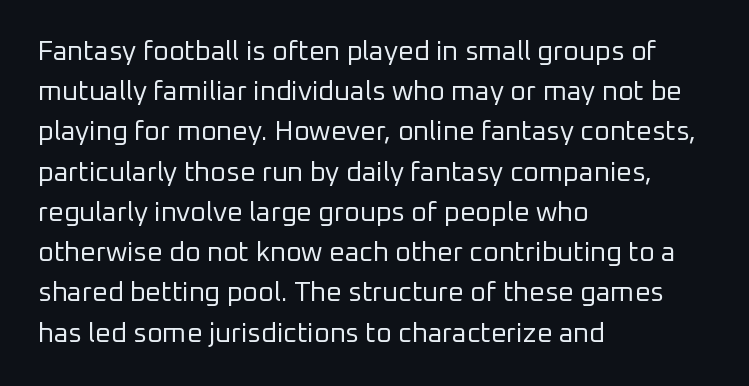
Q: Is the text bold? A: No.
Q: Is the text italic (slanted)? A: No, it is upright.
Q: Is the text underlined? A: No.
Q: How is the paragraph aligned? A: Left-aligned.
Q: Is the spacing between letters normal or unusually wide? A: Normal.
Q: Is the spacing between lines tight, normal or loose? A: Normal.
